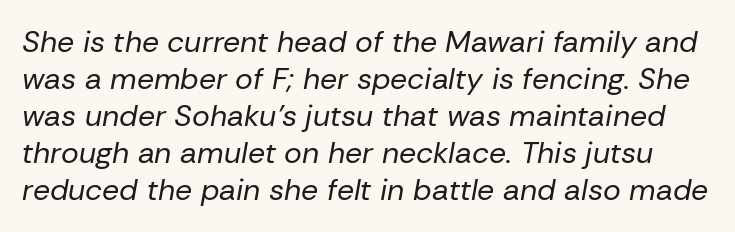
Style check: oblique. This rendering leaves character spacing at its baseline value. This rendering features lettering with no underline. The weight tops out at a normal text grade.
